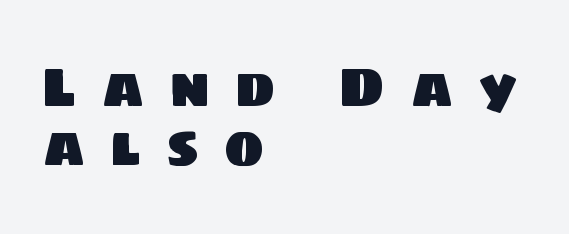
The image shows 54 px sans-serif type; set left-aligned, tight line spacing (1.1x), unusually wide letter spacing (+0.46 em), not underlined; low stroke contrast and a large x-height.
